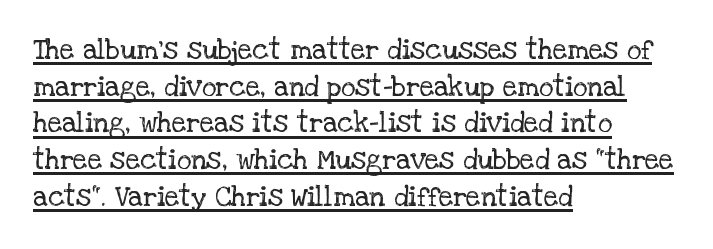
Q: Is the text bold? A: No.
Q: Is the text italic (slanted)? A: No, it is upright.
Q: Is the typeface a serif or a sans-serif typeface? A: Serif.
Q: Is the text underlined? A: Yes.
Q: How is the paragraph aligned? A: Left-aligned.
Q: Is the spacing between letters normal or unusually wide? A: Normal.
Q: Is the spacing between lines tight, normal or loose? A: Normal.
Q: Width (condensed, normal, or wide)? A: Normal.
Q: Stroke contrast? A: Low.
Q: x-height? A: Large.
Q: Monospaced? A: No.
